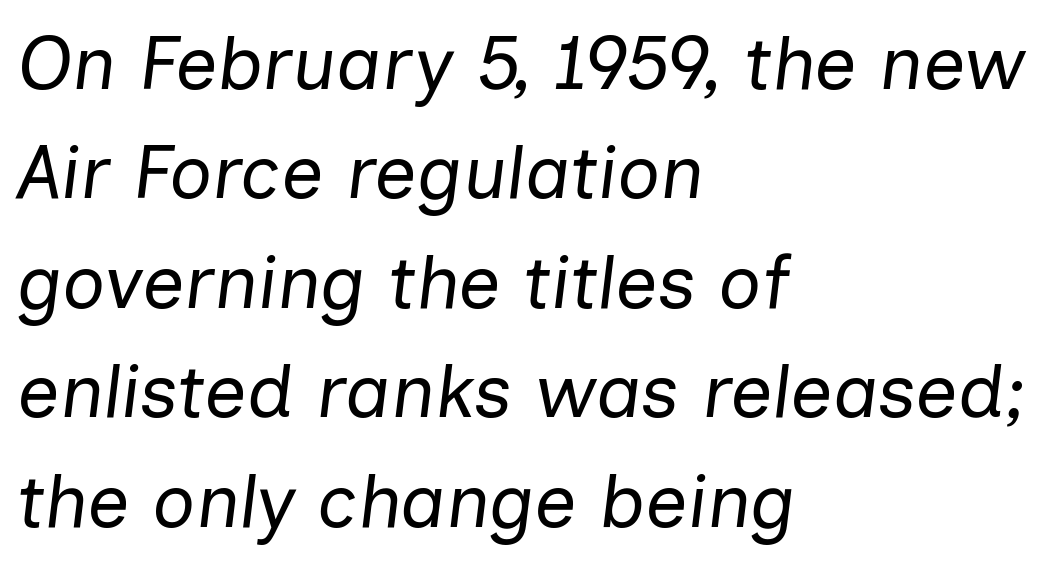
{"italic": "yes", "lean": "right", "slant_degrees": 7, "bold": "no", "weight": "regular", "width": "normal", "stroke_contrast": "low", "x_height": "medium", "monospaced": "no", "underline": "no", "align": "left", "line_spacing": "normal", "line_spacing_ratio": 1.46, "letter_spacing": "normal", "letter_spacing_em": 0.0, "glyph_px": 75}
